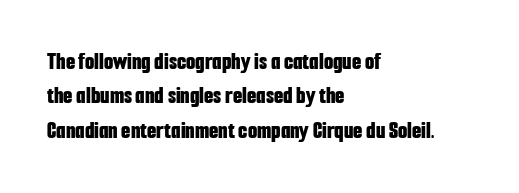
Q: Is the text bold? A: Yes.
Q: Is the text italic (slanted)? A: No, it is upright.
Q: Is the text underlined? A: No.
Q: How is the paragraph aligned? A: Left-aligned.
Q: Is the spacing between letters normal or unusually wide? A: Normal.
Q: Is the spacing between lines tight, normal or loose? A: Normal.
